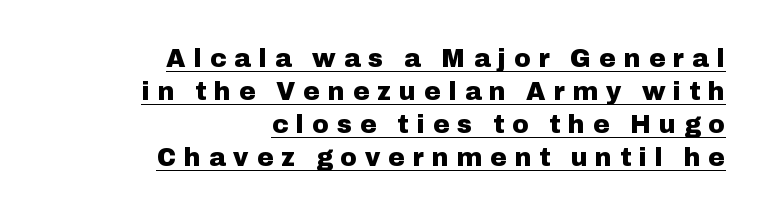
Q: Is the text bold? A: Yes.
Q: Is the text italic (slanted)? A: No, it is upright.
Q: Is the text underlined? A: Yes.
Q: How is the paragraph aligned? A: Right-aligned.
Q: Is the spacing between letters normal or unusually wide? A: Unusually wide.
Q: Is the spacing between lines tight, normal or loose? A: Normal.
